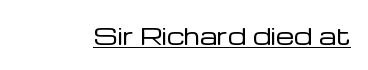
{"italic": "no", "bold": "no", "underline": "yes", "letter_spacing": "normal", "letter_spacing_em": 0.0, "glyph_px": 23}
